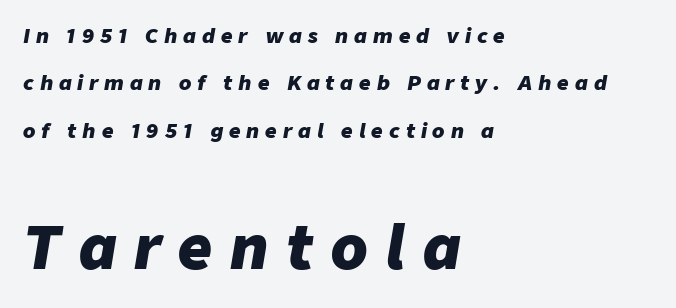
{"italic": "yes", "lean": "right", "slant_degrees": 9, "bold": "yes", "weight": "heavy", "width": "normal", "stroke_contrast": "low", "x_height": "medium", "monospaced": "no", "underline": "no", "align": "left", "line_spacing": "loose", "line_spacing_ratio": 2.37, "letter_spacing": "wide", "letter_spacing_em": 0.3, "larger_block": "second", "size_ratio": 2.95, "glyph_px": 59}
